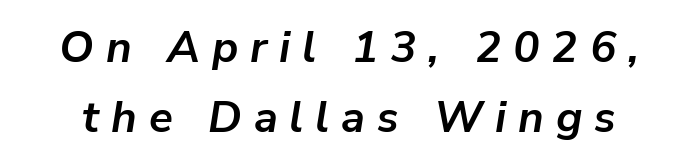
Q: Is the text bold? A: Yes.
Q: Is the text italic (slanted)? A: Yes, it leans right by about 9 degrees.
Q: Is the text underlined? A: No.
Q: Is the spacing between letters normal or unusually wide? A: Unusually wide.
Q: Is the spacing between lines tight, normal or loose? A: Normal.
Q: Width (condensed, normal, or wide)? A: Normal.
Q: Stroke contrast? A: Low.
Q: x-height? A: Medium.
Q: Monospaced? A: No.
